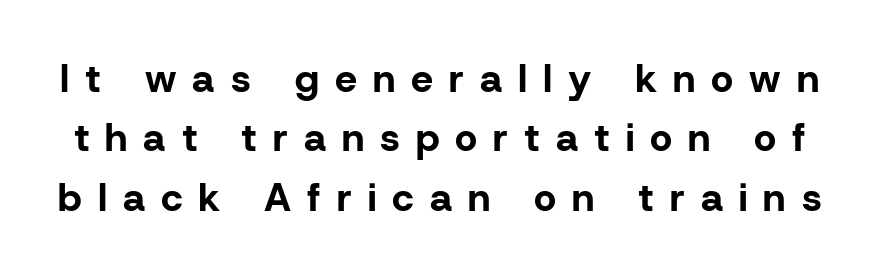
Q: Is the text bold? A: Yes.
Q: Is the text italic (slanted)? A: No, it is upright.
Q: Is the typeface a serif or a sans-serif typeface? A: Sans-serif.
Q: Is the text underlined? A: No.
Q: Is the spacing between letters normal or unusually wide? A: Unusually wide.
Q: Is the spacing between lines tight, normal or loose? A: Normal.
Q: Width (condensed, normal, or wide)? A: Normal.
Q: Stroke contrast? A: Low.
Q: x-height? A: Medium.
Q: Monospaced? A: No.
